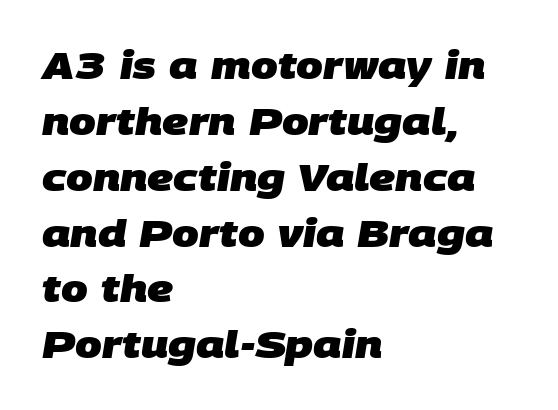
The image shows 38 px heavy sans-serif type; set left-aligned, normal line spacing (1.47x), normal letter spacing, not underlined; low stroke contrast and a large x-height.
